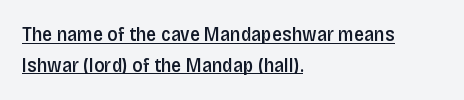
{"italic": "no", "bold": "semi", "underline": "yes", "align": "left", "line_spacing": "normal", "line_spacing_ratio": 1.53, "letter_spacing": "normal", "letter_spacing_em": 0.0, "glyph_px": 20}
